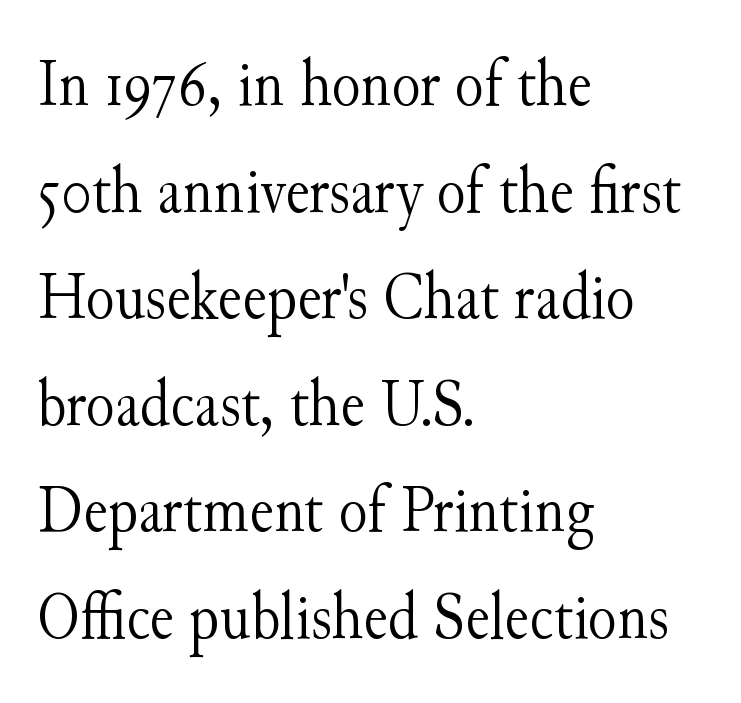
This rendering uses left alignment, leaving the right contour irregular. Descender tails drop into unmarked territory. No extra tracking has been applied to these lines. Letterform terminals end in serifs throughout the passage. These lines are rendered in a variable-pitch font. This is the regular roman posture of the typeface.
